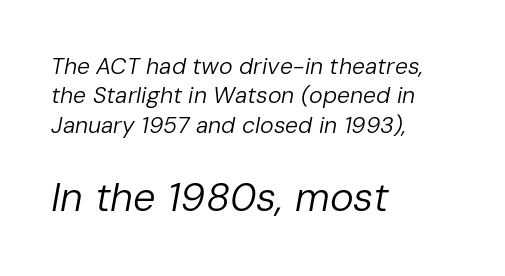
{"italic": "yes", "lean": "right", "slant_degrees": 10, "bold": "no", "weight": "regular", "width": "normal", "stroke_contrast": "low", "x_height": "medium", "monospaced": "no", "underline": "no", "align": "left", "line_spacing": "normal", "line_spacing_ratio": 1.28, "letter_spacing": "normal", "letter_spacing_em": 0.0, "larger_block": "second", "size_ratio": 1.74, "glyph_px": 40}
